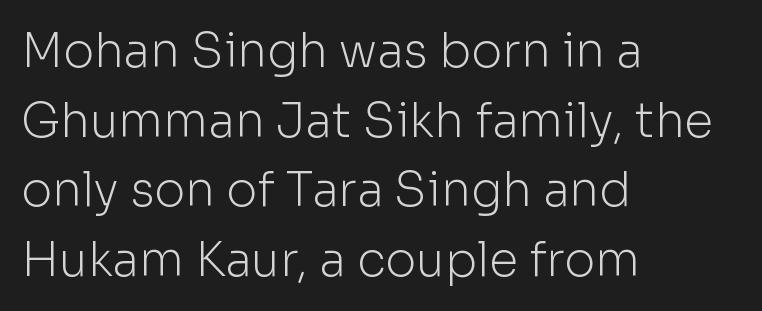
{"serif": "no", "italic": "no", "bold": "no", "weight": "light", "width": "normal", "stroke_contrast": "low", "x_height": "medium", "monospaced": "no", "underline": "no", "align": "left", "line_spacing": "normal", "line_spacing_ratio": 1.48, "letter_spacing": "normal", "letter_spacing_em": 0.0, "glyph_px": 47}
